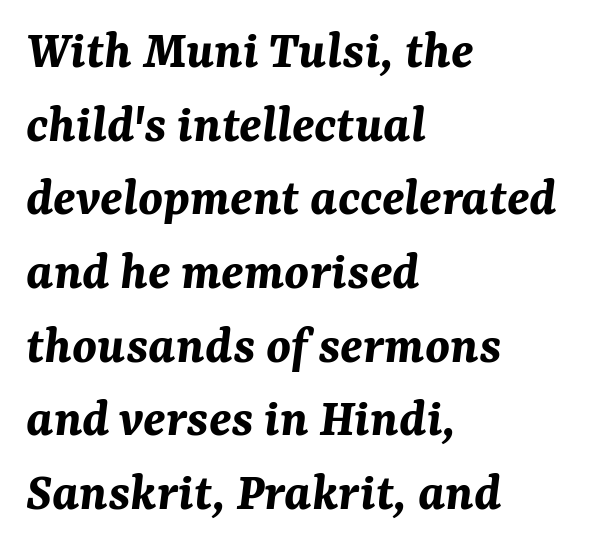
{"italic": "yes", "lean": "right", "slant_degrees": 7, "bold": "yes", "weight": "bold", "width": "normal", "stroke_contrast": "medium", "x_height": "medium", "monospaced": "no", "underline": "no", "align": "left", "line_spacing": "normal", "line_spacing_ratio": 1.34, "letter_spacing": "normal", "letter_spacing_em": 0.0, "glyph_px": 55}
